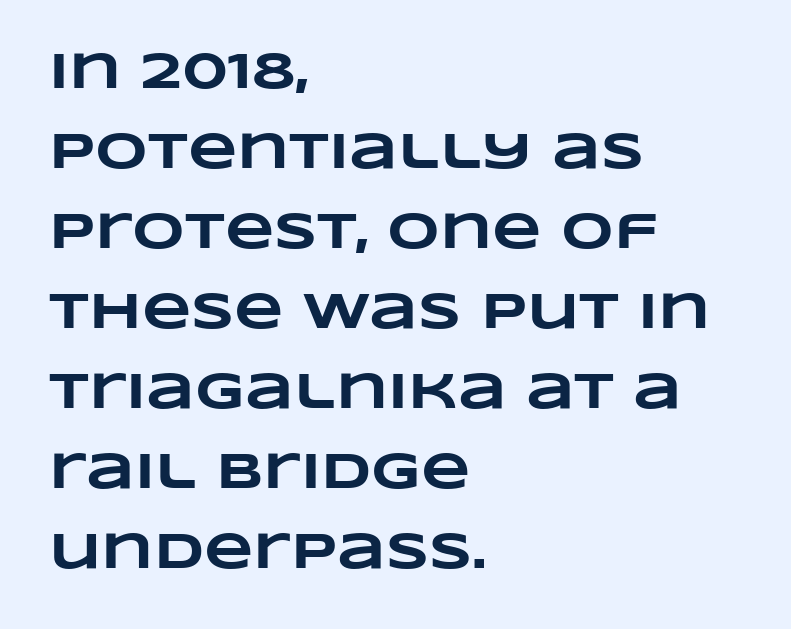
Q: Is the text bold? A: Yes.
Q: Is the text underlined? A: No.
Q: How is the paragraph aligned? A: Left-aligned.
Q: Is the spacing between letters normal or unusually wide? A: Normal.
Q: Is the spacing between lines tight, normal or loose? A: Normal.
Q: Width (condensed, normal, or wide)? A: Wide.
Q: Stroke contrast? A: Low.
Q: x-height? A: Large.
Q: Monospaced? A: No.
